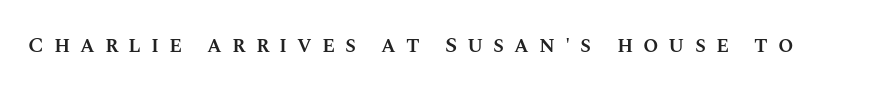
The image shows 22 px text type, upright; set unusually wide letter spacing (+0.45 em), not underlined.
